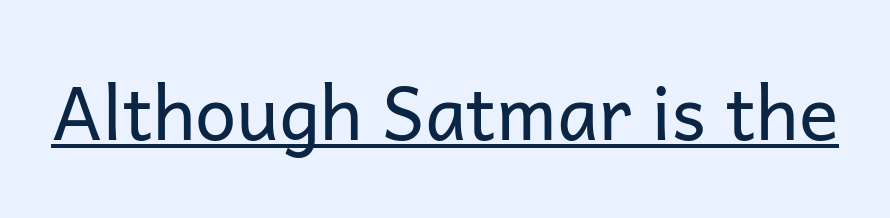
The image shows 74 px regular-weight sans-serif type, upright; set normal letter spacing, underlined; low stroke contrast and a medium x-height.
